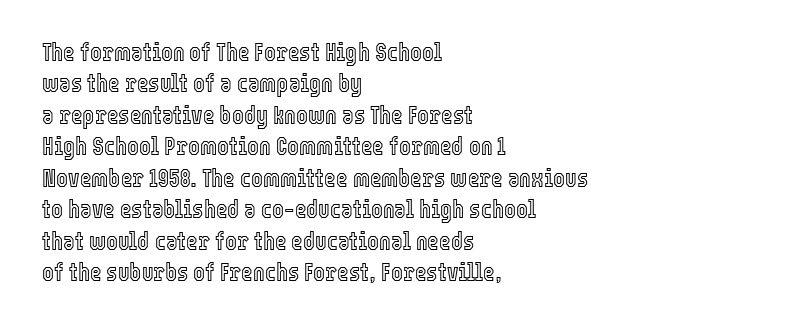
Q: Is the text italic (slanted)? A: No, it is upright.
Q: Is the text underlined? A: No.
Q: How is the paragraph aligned? A: Left-aligned.
Q: Is the spacing between letters normal or unusually wide? A: Normal.
Q: Is the spacing between lines tight, normal or loose? A: Normal.
